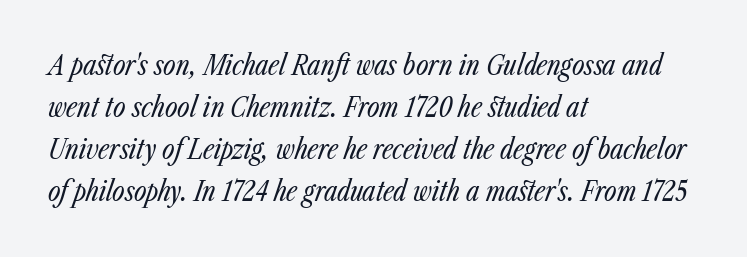
Q: Is the text bold? A: No.
Q: Is the text italic (slanted)? A: Yes, it leans right by about 23 degrees.
Q: Is the text underlined? A: No.
Q: How is the paragraph aligned? A: Left-aligned.
Q: Is the spacing between letters normal or unusually wide? A: Normal.
Q: Is the spacing between lines tight, normal or loose? A: Normal.
